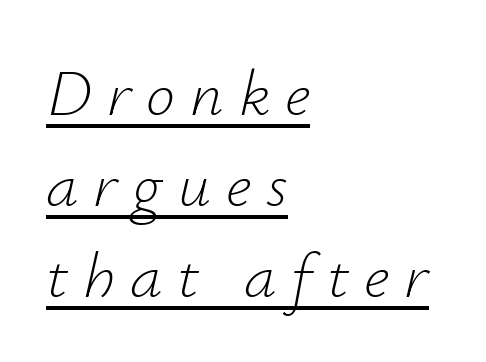
Here the designer chose a conventional face with non-uniform glyph widths. Letter spacing: wide. Underlined type. Nothing heavy about these letters — not bold at all. Vertically, the passage feels balanced, rows spaced as you'd expect. In CSS terms this would be text-align: left.
